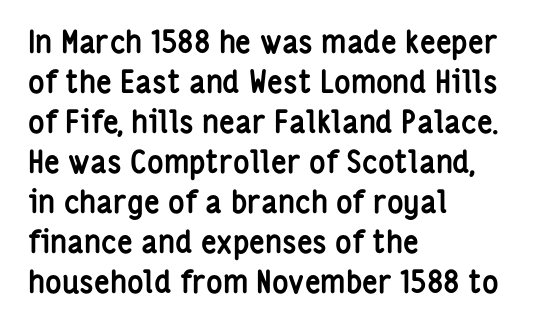
Q: Is the text bold? A: Yes.
Q: Is the text italic (slanted)? A: No, it is upright.
Q: Is the typeface a serif or a sans-serif typeface? A: Sans-serif.
Q: Is the text underlined? A: No.
Q: How is the paragraph aligned? A: Left-aligned.
Q: Is the spacing between letters normal or unusually wide? A: Normal.
Q: Is the spacing between lines tight, normal or loose? A: Normal.
Q: Width (condensed, normal, or wide)? A: Condensed.
Q: Stroke contrast? A: Low.
Q: x-height? A: Medium.
Q: Monospaced? A: No.
